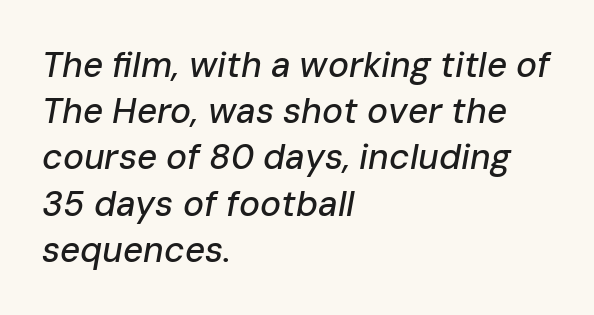
{"italic": "yes", "lean": "right", "slant_degrees": 10, "width": "normal", "stroke_contrast": "low", "x_height": "medium", "monospaced": "no", "underline": "no", "align": "left", "line_spacing": "normal", "line_spacing_ratio": 1.32, "letter_spacing": "normal", "letter_spacing_em": 0.0, "glyph_px": 35}
